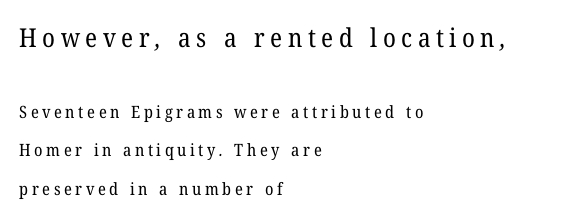
The image shows 26 px text type; set left-aligned, loose line spacing (2.27x), unusually wide letter spacing (+0.21 em), not underlined; the first (top) block is 1.53x larger.
